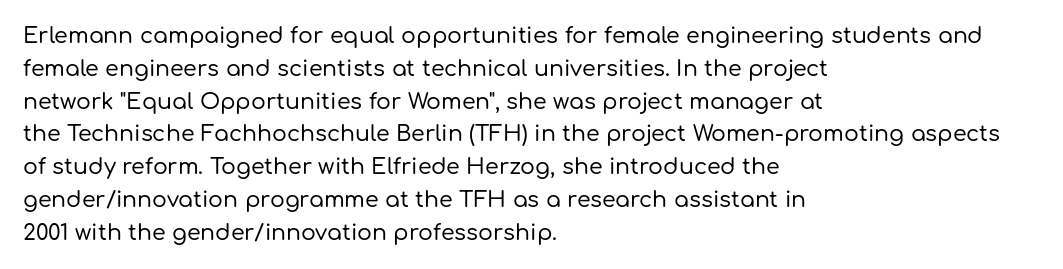
The image shows 22 px text type, upright; set left-aligned, normal line spacing (1.49x), normal letter spacing, not underlined.
